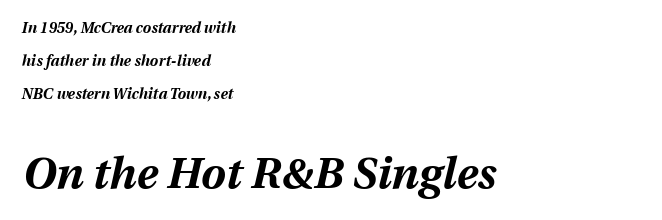
The image shows 44 px bold type, italic (leaning right); set left-aligned, loose line spacing (2.19x), normal letter spacing, not underlined; the second (bottom) block is 2.93x larger; medium stroke contrast and a medium x-height.
